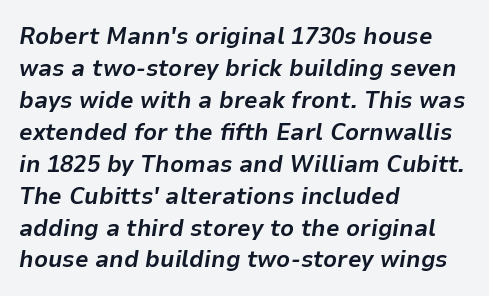
The strip under each line holds only bare page. Alignment: flush left. Notice how descenders clear the ascenders below comfortably — that's standard leading. Honestly, the letter spacing is just normal — you wouldn't notice it.
